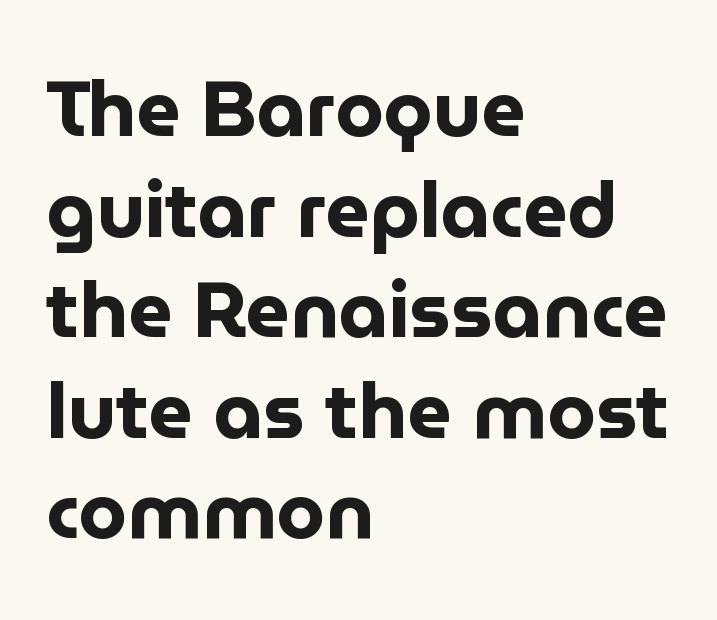
The image shows 78 px bold sans-serif type, upright; set left-aligned, normal line spacing (1.29x), normal letter spacing, not underlined; low stroke contrast and a medium x-height.
